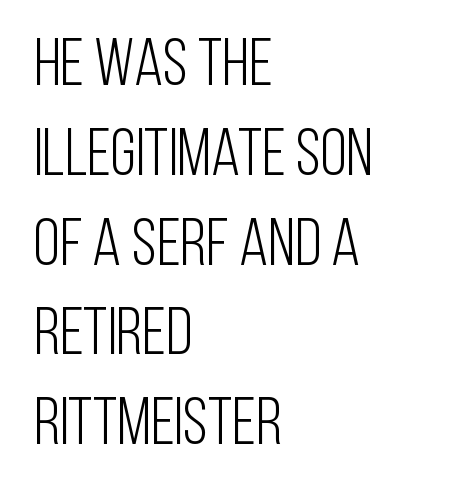
The image shows 67 px light, condensed sans-serif type, upright; set left-aligned, normal line spacing (1.34x), normal letter spacing, not underlined; low stroke contrast and a large x-height.
